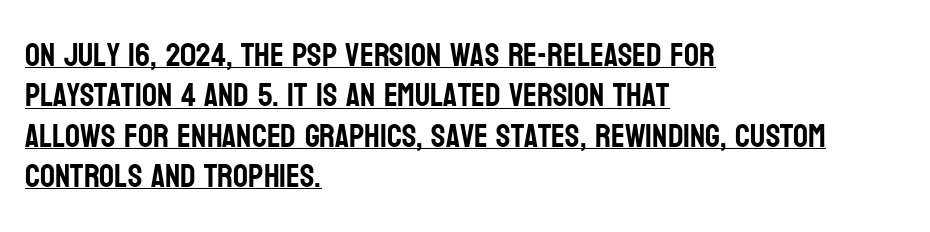
Q: Is the text italic (slanted)? A: No, it is upright.
Q: Is the typeface a serif or a sans-serif typeface? A: Sans-serif.
Q: Is the text underlined? A: Yes.
Q: How is the paragraph aligned? A: Left-aligned.
Q: Is the spacing between letters normal or unusually wide? A: Normal.
Q: Width (condensed, normal, or wide)? A: Condensed.
Q: Stroke contrast? A: Low.
Q: x-height? A: Large.
Q: Monospaced? A: No.
